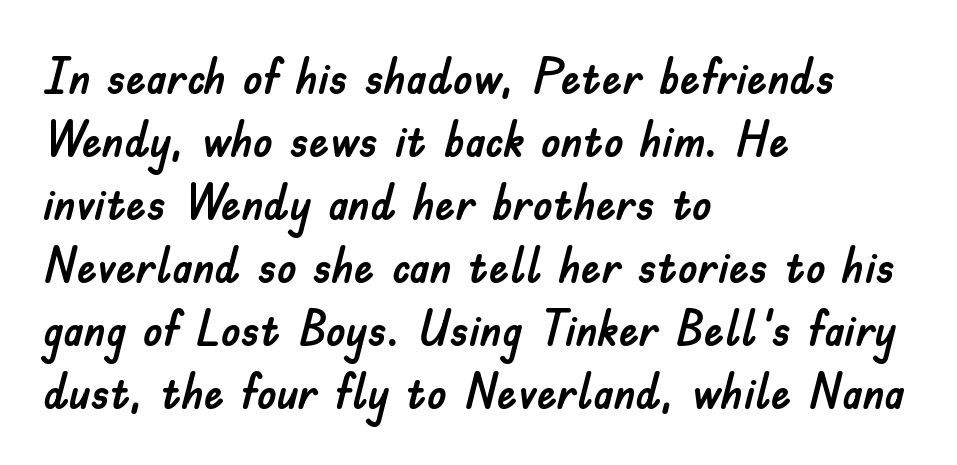
Check the space under the baseline: it is left empty. Each letter's strokes conclude bluntly, with no projecting serifs. Notice how the passage keeps a crisp vertical edge on the left only. Tracking value appears to be zero — textbook default spacing.
